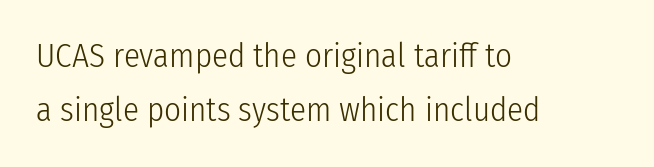
The area under the type is left untouched. Layout note: lines flush left. The letters advance in unequal steps, a hallmark of proportional type. The letters stand upright; this is a roman face.
